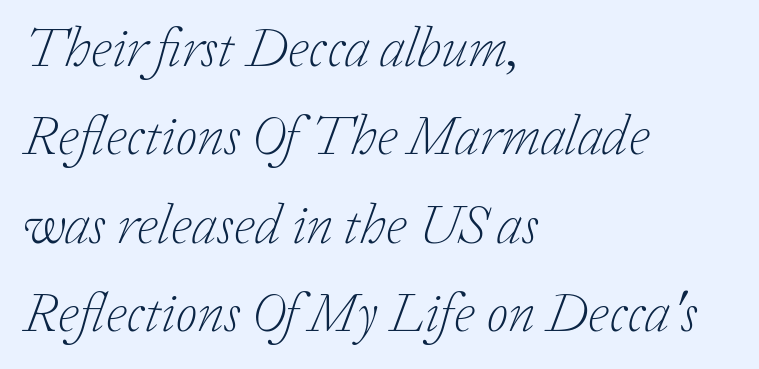
Q: Is the text bold? A: No.
Q: Is the text italic (slanted)? A: Yes, it leans right by about 20 degrees.
Q: Is the typeface a serif or a sans-serif typeface? A: Serif.
Q: Is the text underlined? A: No.
Q: How is the paragraph aligned? A: Left-aligned.
Q: Is the spacing between letters normal or unusually wide? A: Normal.
Q: Is the spacing between lines tight, normal or loose? A: Normal.
Q: Width (condensed, normal, or wide)? A: Normal.
Q: Stroke contrast? A: Low.
Q: x-height? A: Medium.
Q: Monospaced? A: No.
